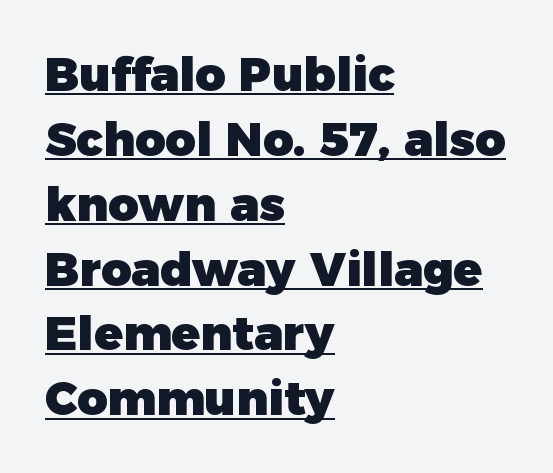
{"serif": "no", "italic": "no", "bold": "yes", "weight": "heavy", "width": "normal", "stroke_contrast": "low", "x_height": "medium", "monospaced": "no", "underline": "yes", "align": "left", "line_spacing": "normal", "line_spacing_ratio": 1.38, "letter_spacing": "normal", "letter_spacing_em": 0.0, "glyph_px": 47}
